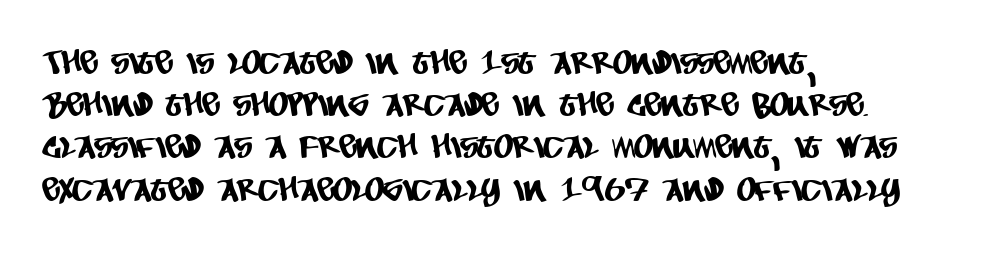
The image shows 33 px condensed sans-serif type; set left-aligned, normal line spacing (1.28x), normal letter spacing, not underlined; low stroke contrast and a large x-height.
